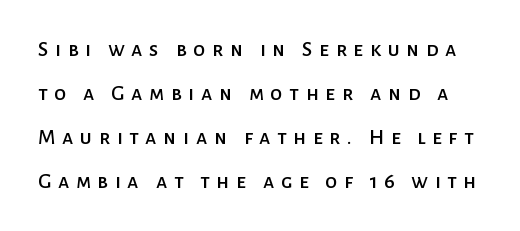
Nobody drew a line under any word here. Posture: upright roman. This rendering widens character spacing well past its baseline value. The lines are spread far apart with generous leading.
